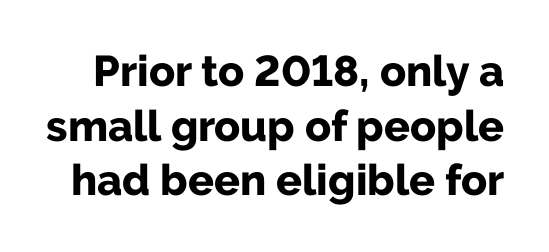
The image shows 43 px bold sans-serif type, upright; set normal line spacing (1.27x), normal letter spacing, not underlined; low stroke contrast and a medium x-height.
